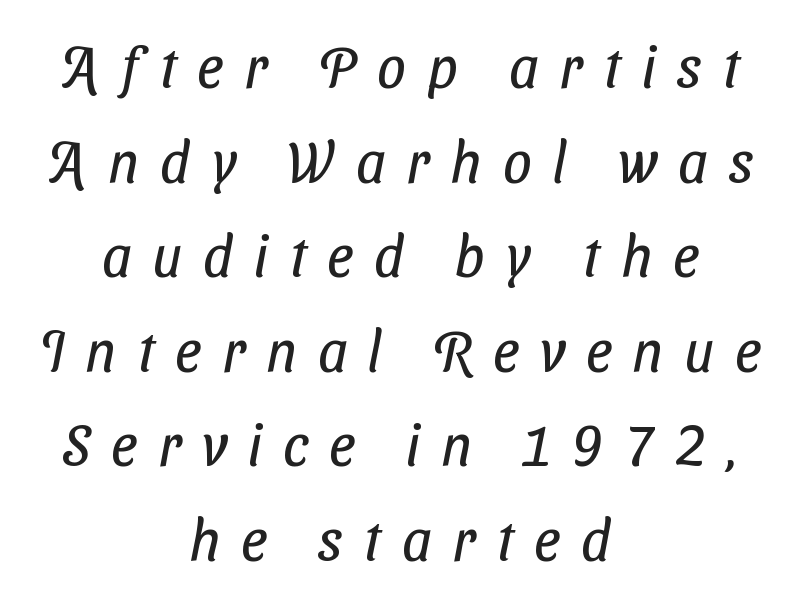
The image shows 58 px regular-weight, condensed sans-serif type; set centered, normal line spacing (1.63x), unusually wide letter spacing (+0.36 em), not underlined; low stroke contrast and a medium x-height.
